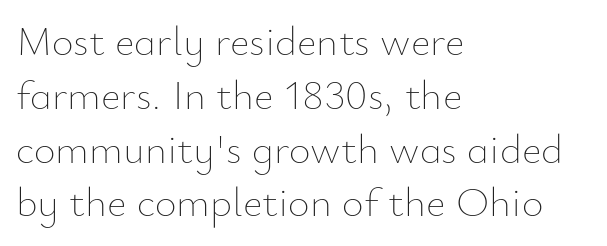
Q: Is the text bold? A: No.
Q: Is the text italic (slanted)? A: No, it is upright.
Q: Is the text underlined? A: No.
Q: How is the paragraph aligned? A: Left-aligned.
Q: Is the spacing between letters normal or unusually wide? A: Normal.
Q: Is the spacing between lines tight, normal or loose? A: Normal.
Q: Width (condensed, normal, or wide)? A: Normal.
Q: Stroke contrast? A: Low.
Q: x-height? A: Small.
Q: Monospaced? A: No.
